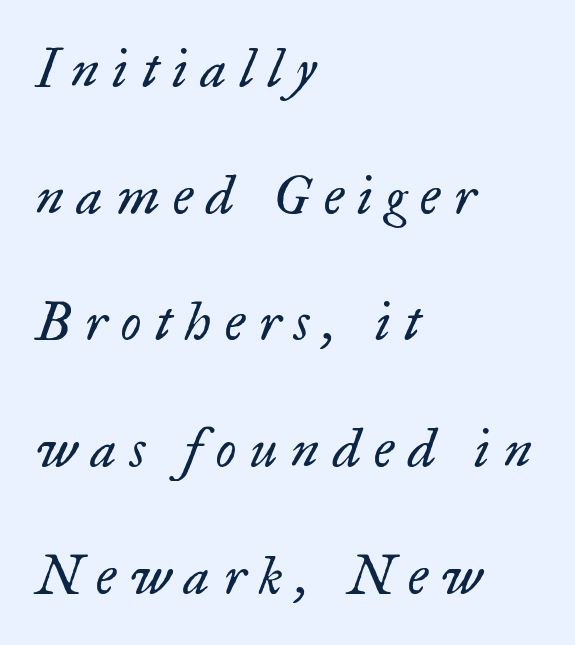
Q: Is the text bold? A: No.
Q: Is the text italic (slanted)? A: Yes, it leans right by about 17 degrees.
Q: Is the typeface a serif or a sans-serif typeface? A: Serif.
Q: Is the text underlined? A: No.
Q: How is the paragraph aligned? A: Left-aligned.
Q: Is the spacing between letters normal or unusually wide? A: Unusually wide.
Q: Is the spacing between lines tight, normal or loose? A: Loose.
Q: Width (condensed, normal, or wide)? A: Normal.
Q: Stroke contrast? A: Low.
Q: x-height? A: Small.
Q: Monospaced? A: No.
